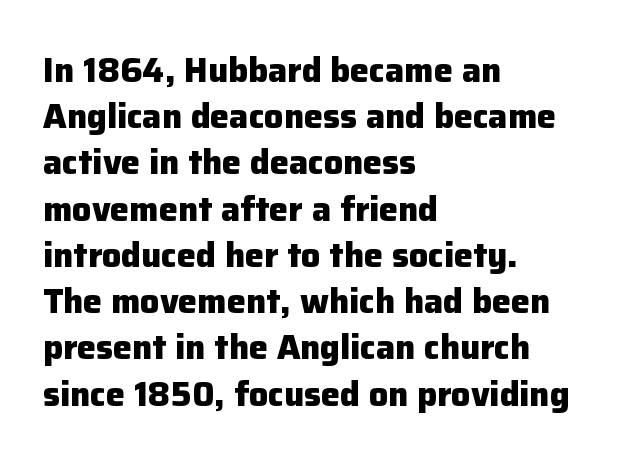
Each letter keeps its own natural width here, so spacing adapts to shape. Students, this is bold: see how much ink each stroke carries. The passage shown is typeset with a sans-serif family. The setting favours the left margin, as ordinary paragraphs usually do. Nope, not italic — everything's standing straight. The specimen omits any rule beneath the text block's lines.
